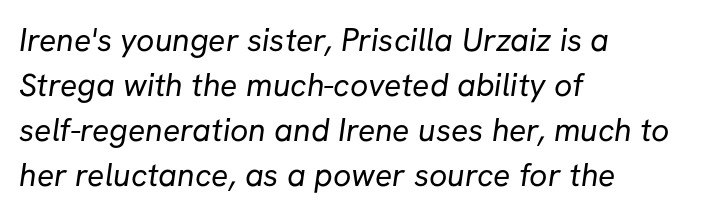
Words appear dense and cohesive because spacing is normal. Nothing sits at the stroke ends, so this counts as sans-serif. This is not heavy type; no bold has been used. The passage shown is typed in a proportional face where columns would drift. Regarding leading, the lines here are spaced in the standard way.
